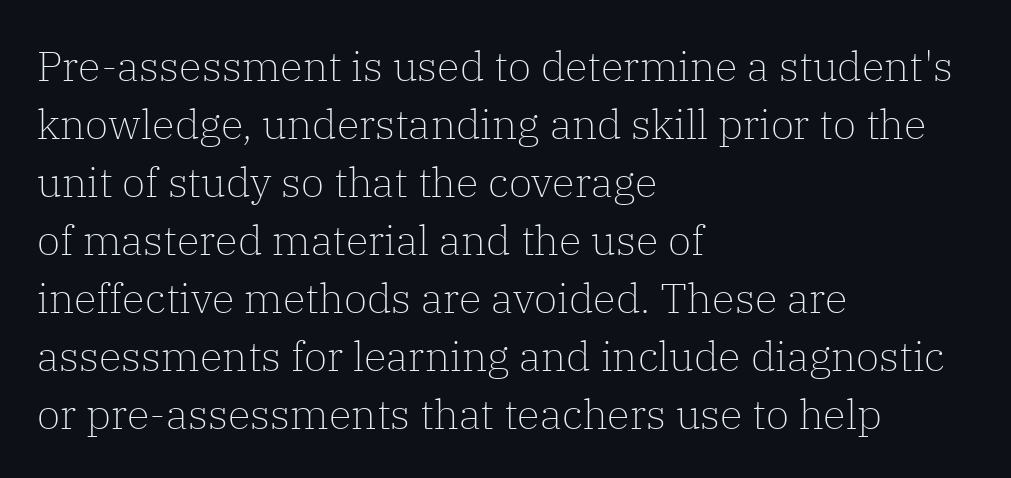
The image shows 42 px light serif type, upright; set left-aligned, normal line spacing (1.38x), normal letter spacing, not underlined; low stroke contrast and a medium x-height.
